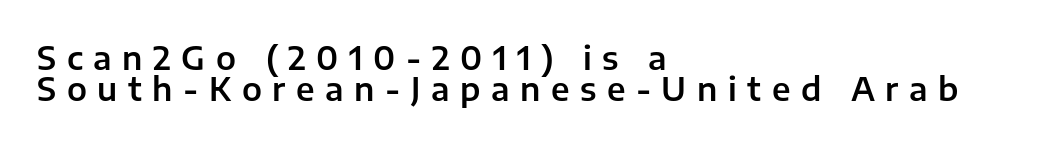
Reading down the column, the eye jumps only a short way to each next line. The designer went with a sans here, leaving each stem footless. Each row of text sits above clean, open space. These lines stack with their left ends in a neat column.
